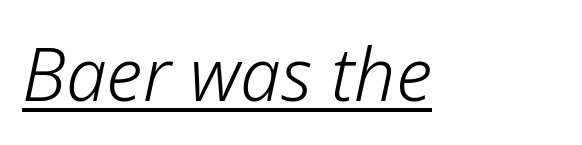
The image shows 73 px light type, italic (leaning right); set normal letter spacing, underlined; low stroke contrast and a medium x-height.
